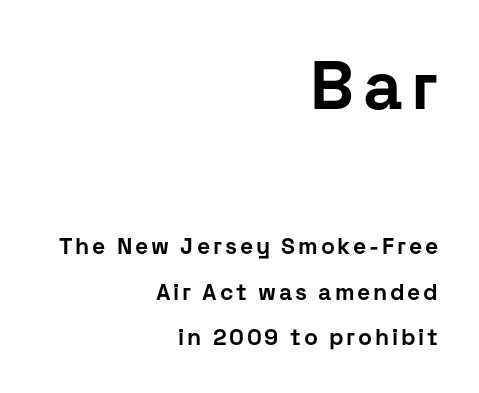
Emphasis by weight is at full strength: bold. Horizontal alignment here is rightward, an uncommon choice for prose. The passage shown is typed in a proportional face where columns would drift. Airy leading.
